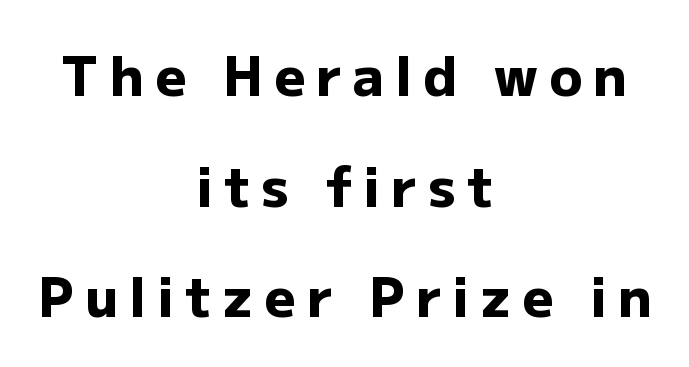
Stroke terminals: plain, sans-serif. Compared with a flush-left layout, this one balances lines on the center instead. Is this a fixed-width face? No — the glyphs have proportional, varying widths. Underlining? Definitely not there. Vertical strokes here are truly vertical.
